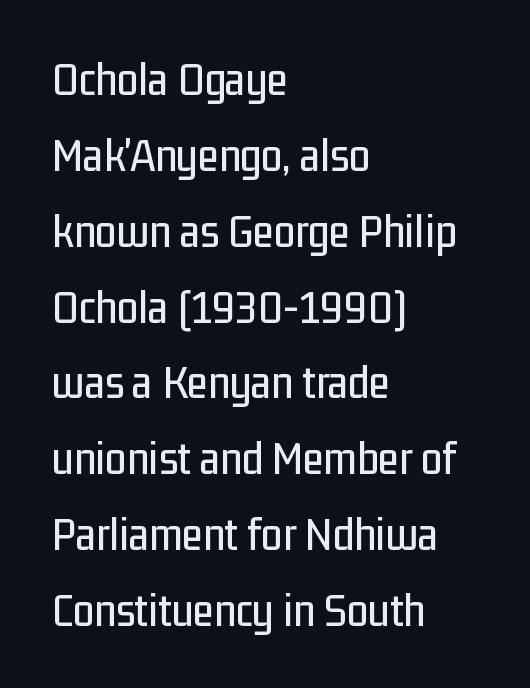
Q: Is the text italic (slanted)? A: No, it is upright.
Q: Is the typeface a serif or a sans-serif typeface? A: Sans-serif.
Q: Is the text underlined? A: No.
Q: How is the paragraph aligned? A: Left-aligned.
Q: Is the spacing between letters normal or unusually wide? A: Normal.
Q: Is the spacing between lines tight, normal or loose? A: Normal.
Q: Width (condensed, normal, or wide)? A: Condensed.
Q: Stroke contrast? A: Low.
Q: x-height? A: Medium.
Q: Monospaced? A: No.
